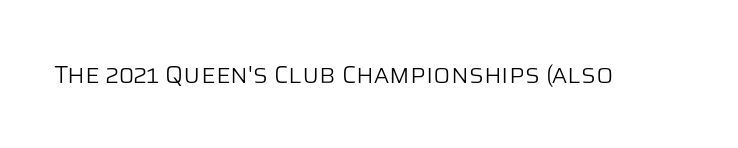
The rendering keeps characters at their native spacing. The font sits on the lighter half of the weight spectrum, regular included. Quick note: underline off. Is there any slant? The stems are plumb.
